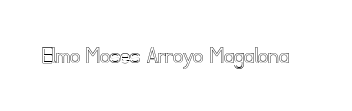
Q: Is the text italic (slanted)? A: No, it is upright.
Q: Is the text underlined? A: No.
Q: Is the spacing between letters normal or unusually wide? A: Normal.
